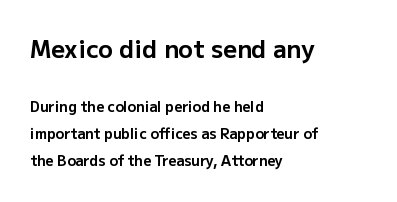
The image shows 24 px bold type, upright; set left-aligned, loose line spacing (1.92x), normal letter spacing, not underlined; the first (top) block is 1.71x larger.
